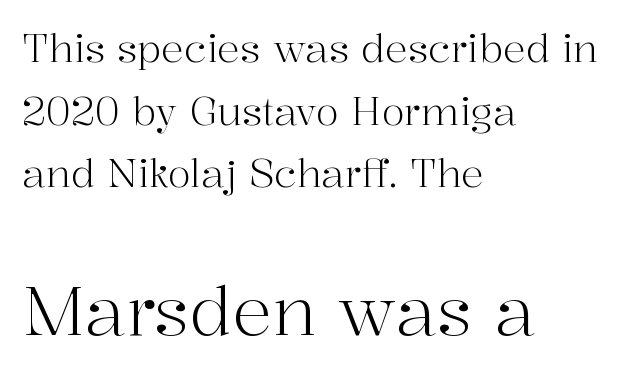
{"serif": "yes", "italic": "no", "bold": "no", "weight": "light", "width": "normal", "stroke_contrast": "high", "x_height": "medium", "monospaced": "no", "underline": "no", "align": "left", "line_spacing": "normal", "line_spacing_ratio": 1.65, "letter_spacing": "normal", "letter_spacing_em": 0.0, "larger_block": "second", "size_ratio": 1.76, "glyph_px": 67}
